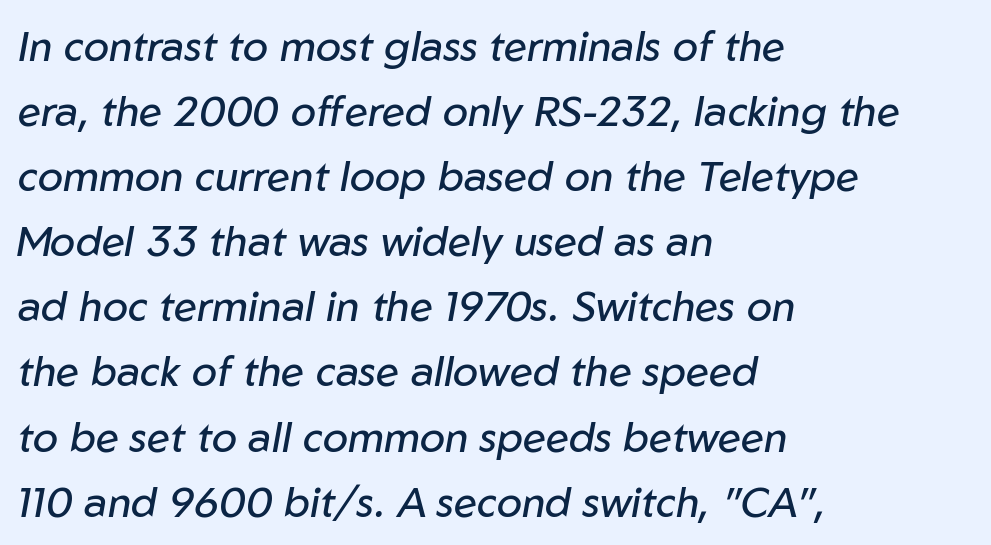
The specimen omits any rule beneath the text block's lines. The face used here is rendered with its standard letterfit. The passage shown is typed in a proportional face where columns would drift. No chunkiness to these letters — they're not bold.
